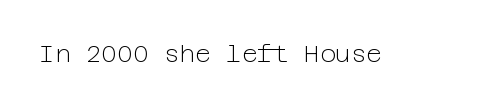
Q: Is the text bold? A: No.
Q: Is the text italic (slanted)? A: No, it is upright.
Q: Is the text underlined? A: No.
Q: Is the spacing between letters normal or unusually wide? A: Normal.
